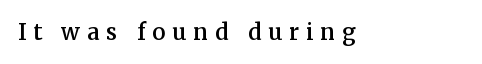
The image shows 22 px text type, upright; set unusually wide letter spacing (+0.32 em), not underlined.
